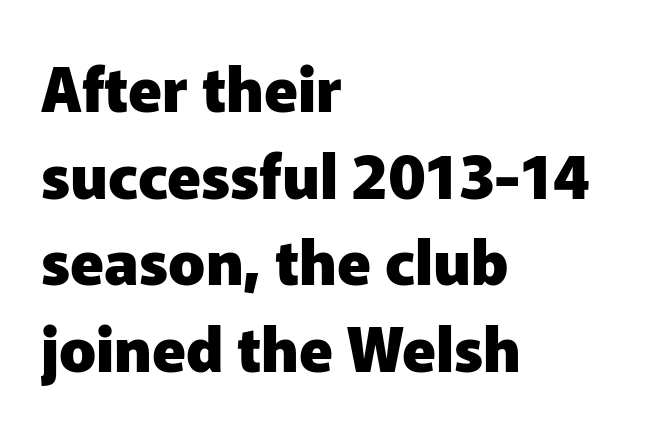
{"serif": "no", "italic": "no", "bold": "yes", "weight": "heavy", "width": "normal", "stroke_contrast": "low", "x_height": "medium", "monospaced": "no", "underline": "no", "align": "left", "line_spacing": "normal", "line_spacing_ratio": 1.42, "letter_spacing": "normal", "letter_spacing_em": 0.0, "glyph_px": 61}
